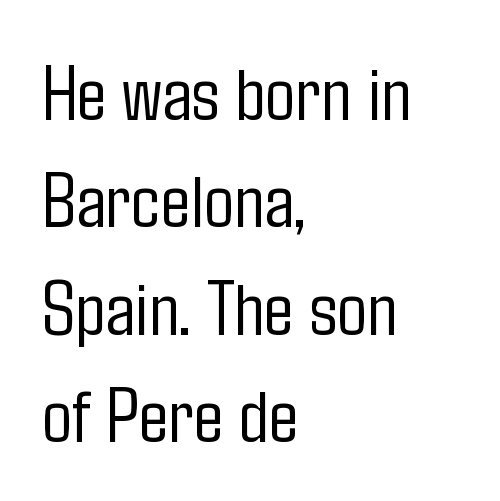
The image shows 79 px light, condensed sans-serif type, upright; set left-aligned, normal line spacing (1.36x), normal letter spacing, not underlined; low stroke contrast and a medium x-height.
